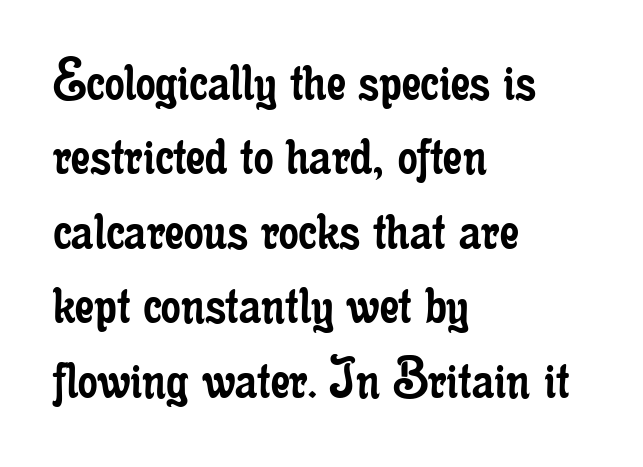
{"serif": "yes", "italic": "no", "bold": "no", "weight": "regular", "width": "condensed", "stroke_contrast": "low", "x_height": "small", "monospaced": "no", "underline": "no", "align": "left", "line_spacing_ratio": 1.2, "letter_spacing": "normal", "letter_spacing_em": 0.0, "glyph_px": 62}
